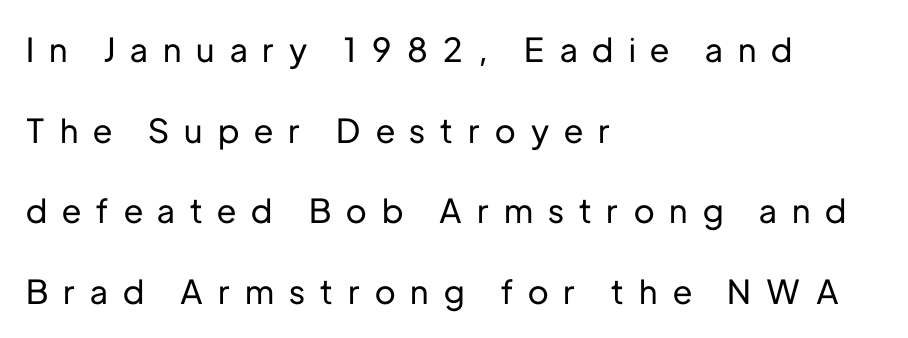
Q: Is the text italic (slanted)? A: No, it is upright.
Q: Is the typeface a serif or a sans-serif typeface? A: Sans-serif.
Q: Is the text underlined? A: No.
Q: How is the paragraph aligned? A: Left-aligned.
Q: Is the spacing between letters normal or unusually wide? A: Unusually wide.
Q: Is the spacing between lines tight, normal or loose? A: Loose.
Q: Width (condensed, normal, or wide)? A: Normal.
Q: Stroke contrast? A: Low.
Q: x-height? A: Medium.
Q: Monospaced? A: No.
